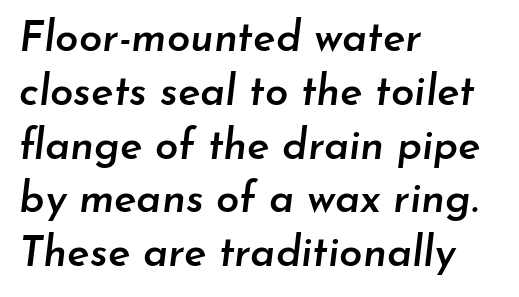
{"italic": "yes", "lean": "right", "slant_degrees": 7, "bold": "semi", "weight": "semibold", "width": "normal", "stroke_contrast": "low", "x_height": "small", "monospaced": "no", "underline": "no", "align": "left", "line_spacing": "normal", "line_spacing_ratio": 1.28, "letter_spacing": "normal", "letter_spacing_em": 0.0, "glyph_px": 42}
